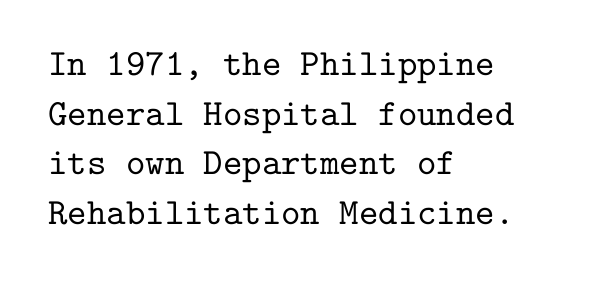
Q: Is the text italic (slanted)? A: No, it is upright.
Q: Is the typeface a serif or a sans-serif typeface? A: Serif.
Q: Is the text underlined? A: No.
Q: How is the paragraph aligned? A: Left-aligned.
Q: Is the spacing between letters normal or unusually wide? A: Normal.
Q: Is the spacing between lines tight, normal or loose? A: Normal.
Q: Width (condensed, normal, or wide)? A: Normal.
Q: Stroke contrast? A: Low.
Q: x-height? A: Medium.
Q: Monospaced? A: Yes.
